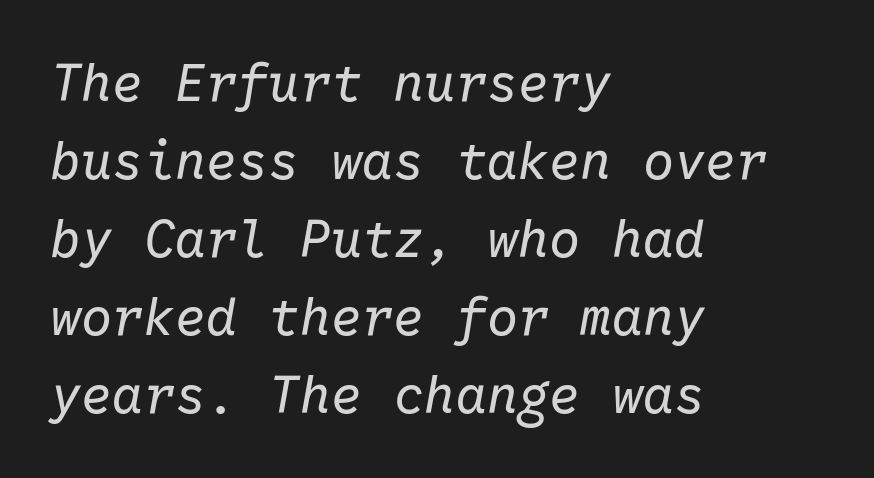
A typesetter would call this zero additional tracking. The text block is weighted toward the left margin, trailing off unevenly rightward. Note the uniform advance width — an 'i' takes as much space as an 'm'. Bare-footed words on every line. The lettering tilts uniformly, giving the passage an italic look.
